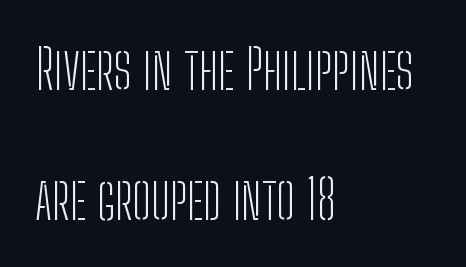
Glance below the letters and you will spot only blank space. Check where the strokes stop: nothing finishes them off — pure sans. Line spacing here is loose. No heavy texture on the line: the type isn't bold. Compared with a centered layout, this one pins lines to the left instead. Posture: upright roman.
